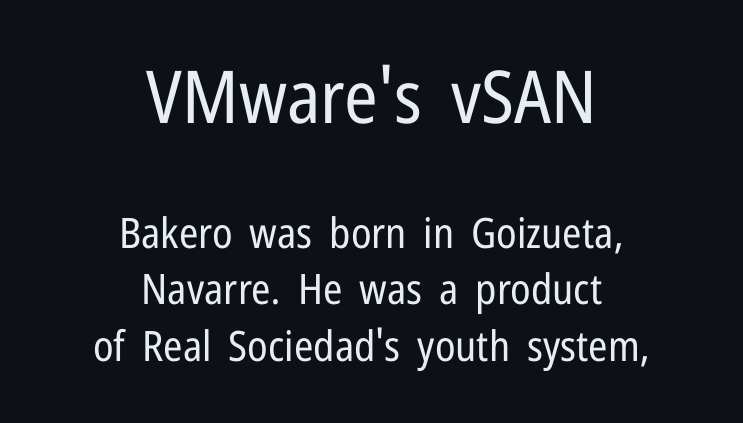
Q: Is the text bold? A: No.
Q: Is the text italic (slanted)? A: No, it is upright.
Q: Is the typeface a serif or a sans-serif typeface? A: Sans-serif.
Q: Is the text underlined? A: No.
Q: How is the paragraph aligned? A: Centered.
Q: Is the spacing between letters normal or unusually wide? A: Normal.
Q: Is the spacing between lines tight, normal or loose? A: Normal.
Q: Which block of text is set in a larger size, the first (top) or the second (bottom)? A: The first (top) one.
Q: Width (condensed, normal, or wide)? A: Condensed.
Q: Stroke contrast? A: Low.
Q: x-height? A: Medium.
Q: Monospaced? A: No.
